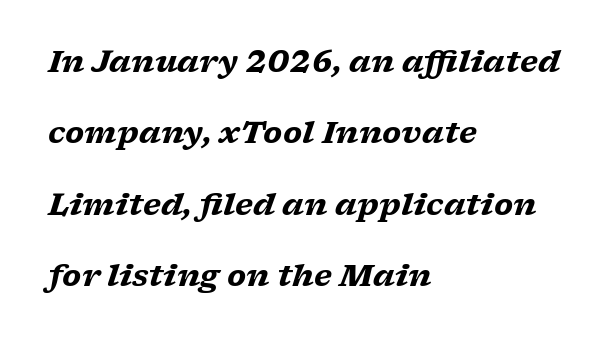
The image shows 30 px heavy, wide serif type, italic (leaning right); set left-aligned, loose line spacing (2.38x), normal letter spacing, not underlined; low stroke contrast and a medium x-height.
